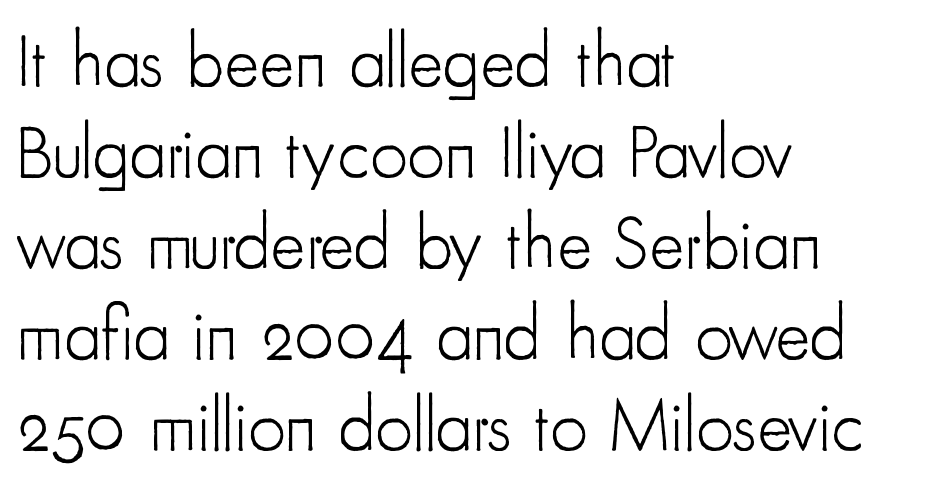
The image shows 74 px light, condensed sans-serif type, upright; set left-aligned, line spacing 1.23x, normal letter spacing, not underlined; low stroke contrast and a small x-height.
